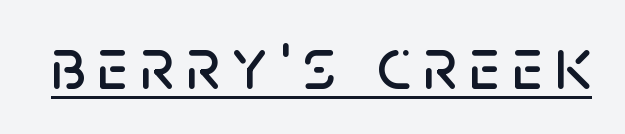
The image shows 74 px sans-serif type, upright; set underlined; low stroke contrast and a large x-height.
